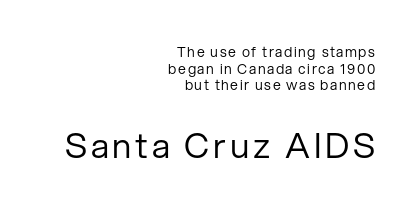
The lower block of text is set noticeably larger than the block above it. Examine the stroke ends and you'll find no serifs. The face used here is proportionally spaced, like ordinary book or web type. Check the space under the baseline: it is left empty. This is roman type, the default non-slanted kind. Bold? No — there's no thickening of the strokes.
